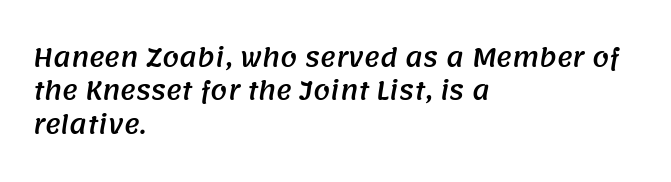
The image shows 24 px text type; set left-aligned, normal line spacing (1.39x), normal letter spacing, not underlined.
